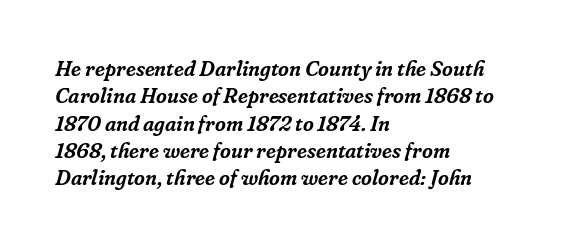
Does extra space separate the letters? No, they use regular spacing. Vertically, the passage feels balanced, rows spaced as you'd expect. Does the copy run flush right? No — it runs flush left. Words float on clear page, feet unadorned.
